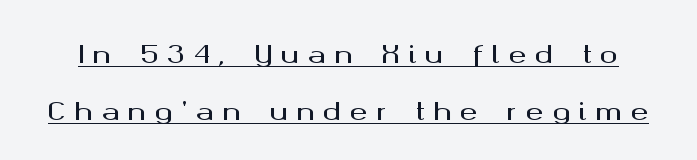
The image shows 24 px text type, upright; set loose line spacing (2.37x), unusually wide letter spacing (+0.36 em), underlined.
